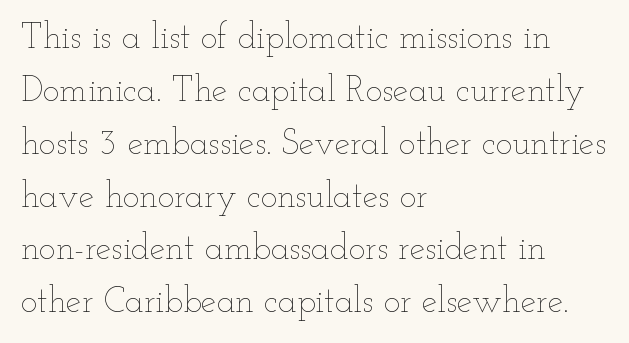
The image shows 35 px thin, wide type, upright; set left-aligned, normal line spacing (1.51x), normal letter spacing, not underlined; low stroke contrast and a small x-height.
